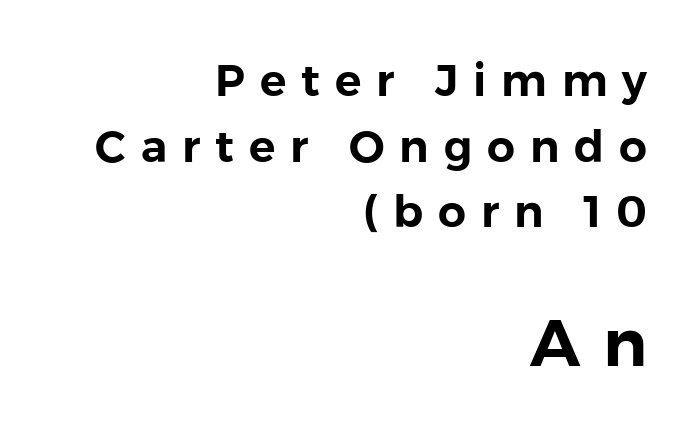
The image shows 66 px sans-serif type, upright; set right-aligned, normal line spacing (1.49x), unusually wide letter spacing (+0.34 em), not underlined; the second (bottom) block is 1.5x larger; a medium x-height.
